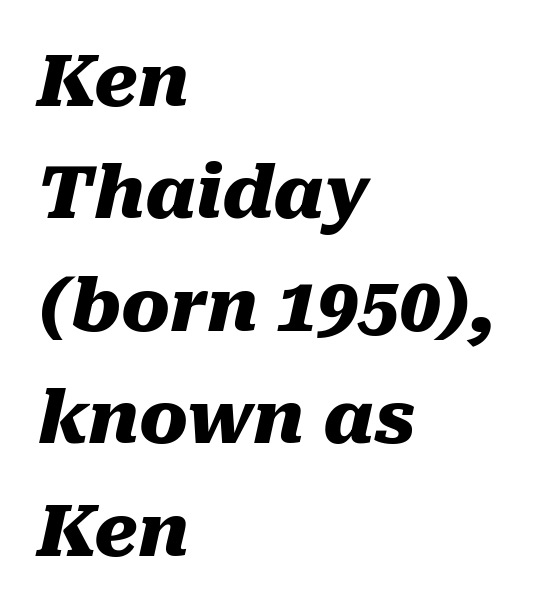
Q: Is the text bold? A: Yes.
Q: Is the text italic (slanted)? A: Yes, it leans right by about 10 degrees.
Q: Is the text underlined? A: No.
Q: How is the paragraph aligned? A: Left-aligned.
Q: Is the spacing between letters normal or unusually wide? A: Normal.
Q: Is the spacing between lines tight, normal or loose? A: Normal.
Q: Width (condensed, normal, or wide)? A: Normal.
Q: Stroke contrast? A: Medium.
Q: x-height? A: Medium.
Q: Monospaced? A: No.
